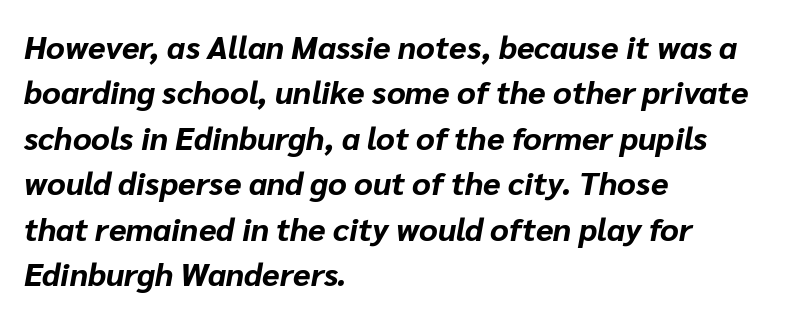
Each row of text sits above clean, open space. Is the letter spacing exaggerated? No — it looks like the ordinary default. Do the characters align in a grid? No, the font is proportional. A dark, heavy texture on the line: the type is bold.
